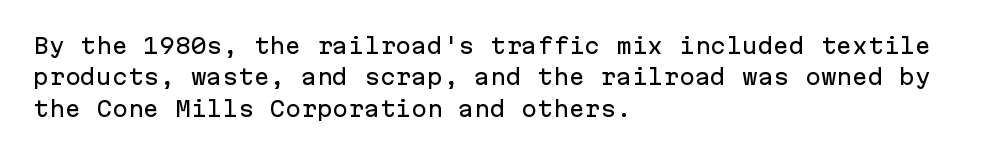
{"italic": "no", "underline": "no", "align": "left", "line_spacing": "normal", "line_spacing_ratio": 1.5, "letter_spacing": "normal", "letter_spacing_em": 0.0, "glyph_px": 21}
